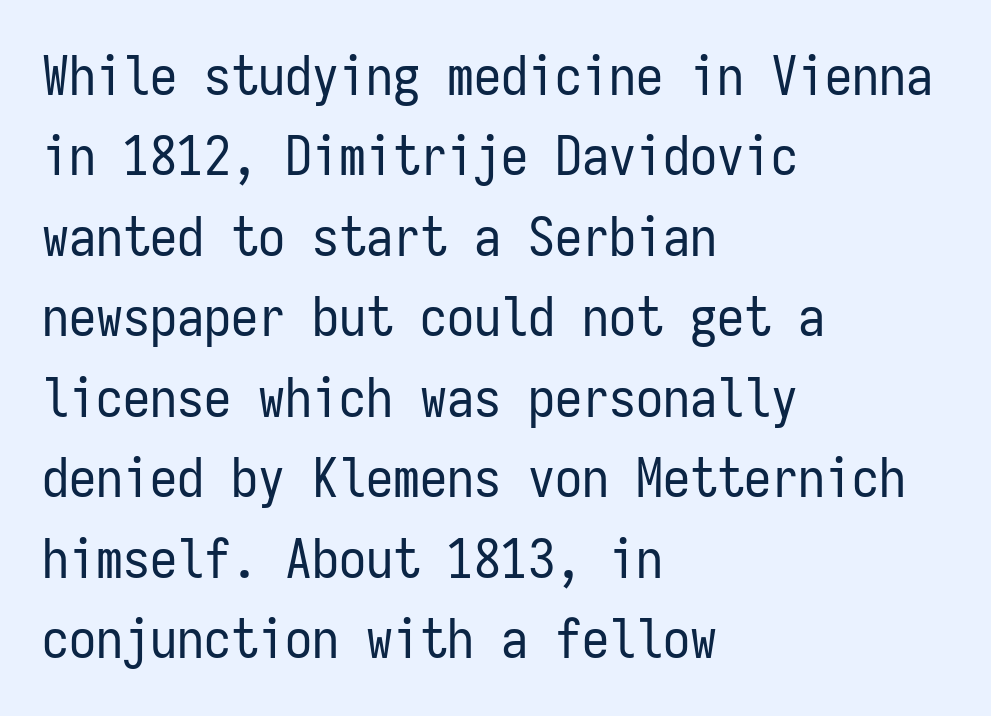
Q: Is the text bold? A: No.
Q: Is the text italic (slanted)? A: No, it is upright.
Q: Is the typeface a serif or a sans-serif typeface? A: Sans-serif.
Q: Is the text underlined? A: No.
Q: How is the paragraph aligned? A: Left-aligned.
Q: Is the spacing between letters normal or unusually wide? A: Normal.
Q: Is the spacing between lines tight, normal or loose? A: Normal.
Q: Width (condensed, normal, or wide)? A: Condensed.
Q: Stroke contrast? A: Low.
Q: x-height? A: Medium.
Q: Monospaced? A: Yes.
